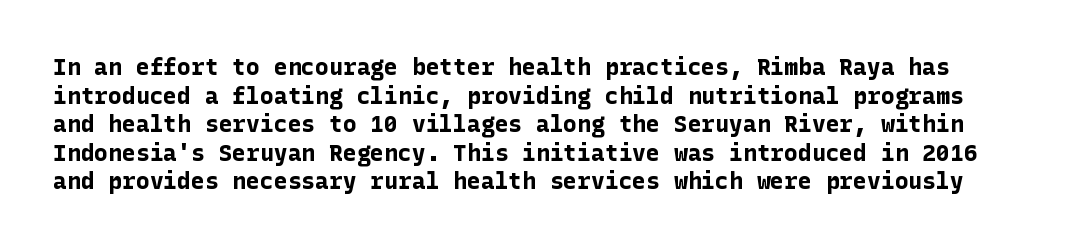
The image shows 23 px bold type, upright; set line spacing 1.24x, normal letter spacing, not underlined.
